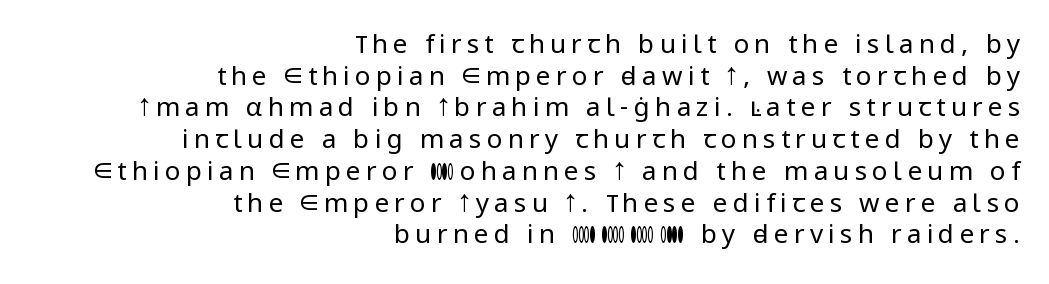
The image shows 26 px text type, upright; set right-aligned, line spacing 1.22x, unusually wide letter spacing (+0.2 em), not underlined.
